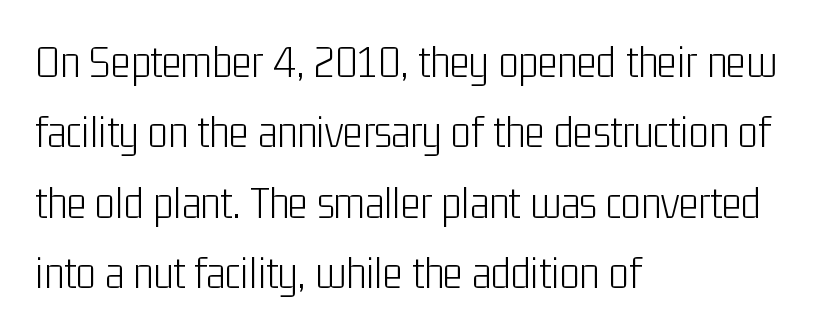
Q: Is the text bold? A: No.
Q: Is the text italic (slanted)? A: No, it is upright.
Q: Is the typeface a serif or a sans-serif typeface? A: Sans-serif.
Q: Is the text underlined? A: No.
Q: How is the paragraph aligned? A: Left-aligned.
Q: Is the spacing between letters normal or unusually wide? A: Normal.
Q: Is the spacing between lines tight, normal or loose? A: Normal.
Q: Width (condensed, normal, or wide)? A: Condensed.
Q: Stroke contrast? A: Low.
Q: x-height? A: Medium.
Q: Monospaced? A: No.
